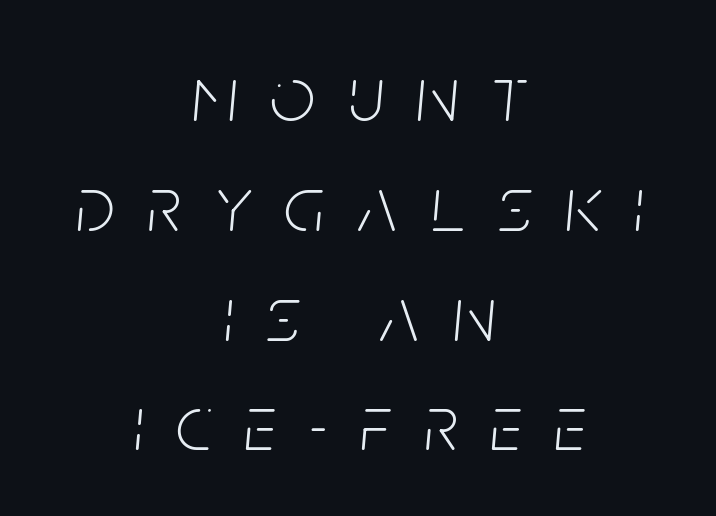
The image shows 79 px light, condensed type, italic (leaning right); set centered, normal line spacing (1.39x), unusually wide letter spacing (+0.42 em), not underlined; low stroke contrast and a large x-height.
